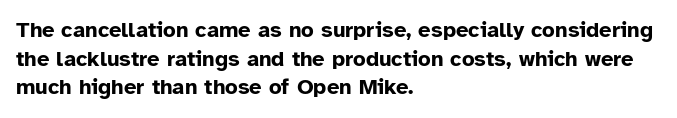
Teacher's note: observe the even left margin — that is flush-left alignment. You can tell it's not italic because the verticals are truly vertical. Words float on clear page, feet unadorned. The letterforms sit shoulder to shoulder at normal distance.
